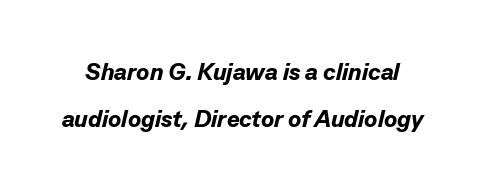
The image shows 24 px bold type, italic (leaning right); set loose line spacing (1.94x), normal letter spacing, not underlined.
